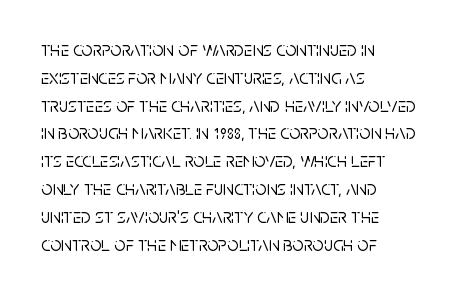
Ordinary non-slanted type is in use. If you drew a ruler down the left edge, every line would touch it. Underlining? Definitely not there. Rows of type keep a routine distance in the vertical direction. Observe the ordinary spacing: letters are neighbours, not strangers.
